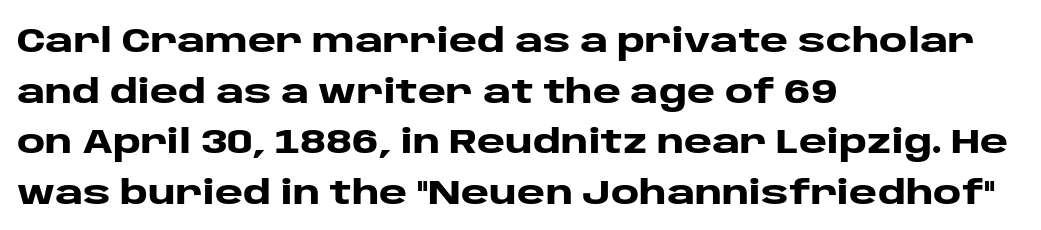
{"serif": "no", "italic": "no", "bold": "yes", "weight": "heavy", "width": "wide", "stroke_contrast": "low", "x_height": "large", "monospaced": "no", "underline": "no", "align": "left", "line_spacing": "normal", "line_spacing_ratio": 1.49, "letter_spacing": "normal", "letter_spacing_em": 0.0, "glyph_px": 34}
